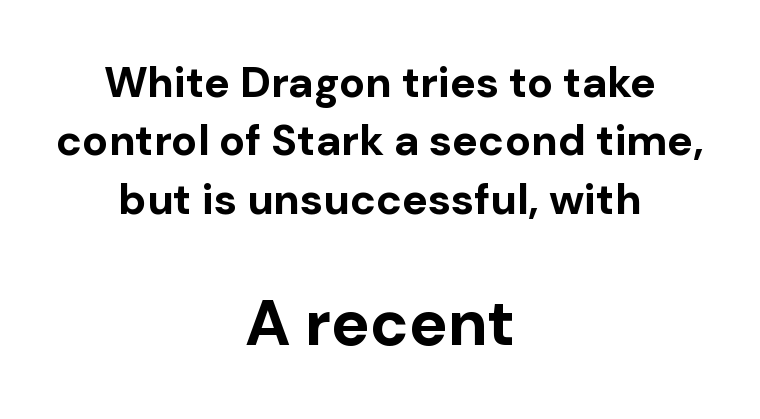
The compositor balanced each line on the midline. Typesetter's note: full bold, strokes at maximum text heaviness. Character widths vary here, with narrow letters taking less room than wide ones. Glyph-to-glyph distance matches everyday printed text.
